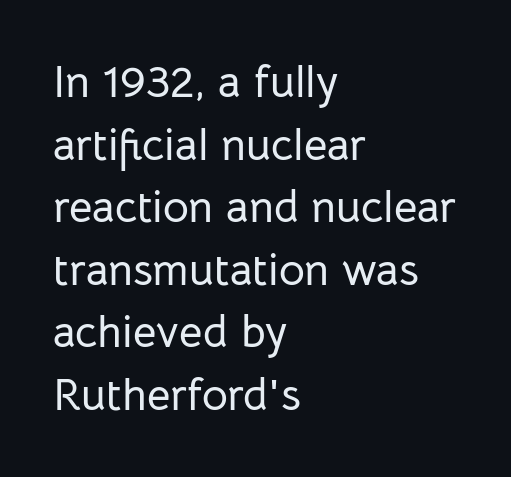
{"serif": "no", "italic": "no", "width": "normal", "stroke_contrast": "low", "x_height": "medium", "monospaced": "no", "underline": "no", "align": "left", "line_spacing": "normal", "line_spacing_ratio": 1.39, "letter_spacing": "normal", "letter_spacing_em": 0.0, "glyph_px": 45}
